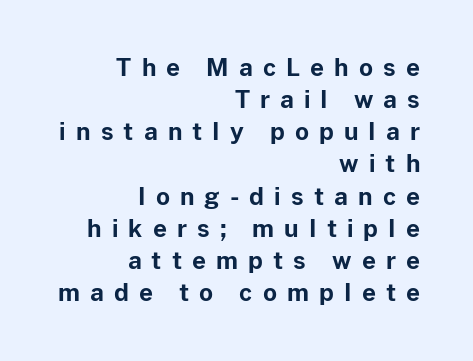
{"italic": "no", "bold": "yes", "underline": "no", "align": "right", "line_spacing": "normal", "line_spacing_ratio": 1.34, "letter_spacing": "wide", "letter_spacing_em": 0.42, "glyph_px": 24}
